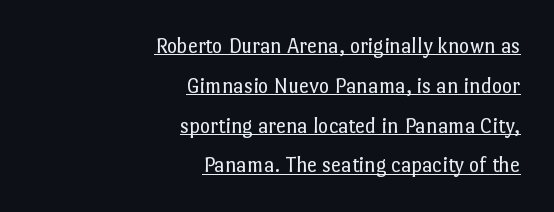
Q: Is the text bold? A: No.
Q: Is the text italic (slanted)? A: No, it is upright.
Q: Is the text underlined? A: Yes.
Q: How is the paragraph aligned? A: Right-aligned.
Q: Is the spacing between letters normal or unusually wide? A: Normal.
